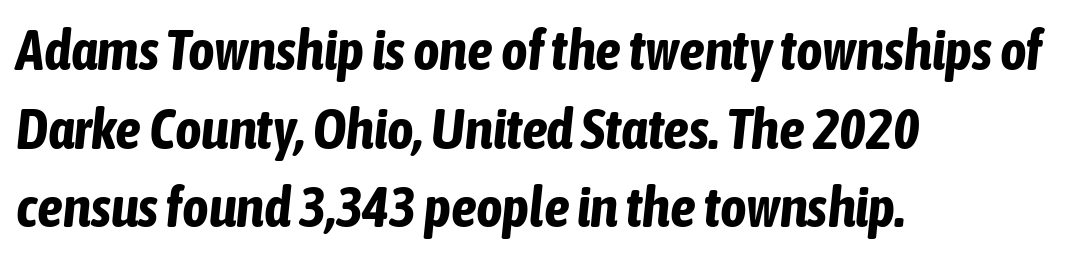
Reading down the block, your eye returns to a fixed left position each line. Each glyph is drawn with heavy, bold strokes. The area under the type is left untouched. Characters follow at the spacing the type designer built in. Rows of type keep a routine distance in the vertical direction. It's the slanting kind of type.
